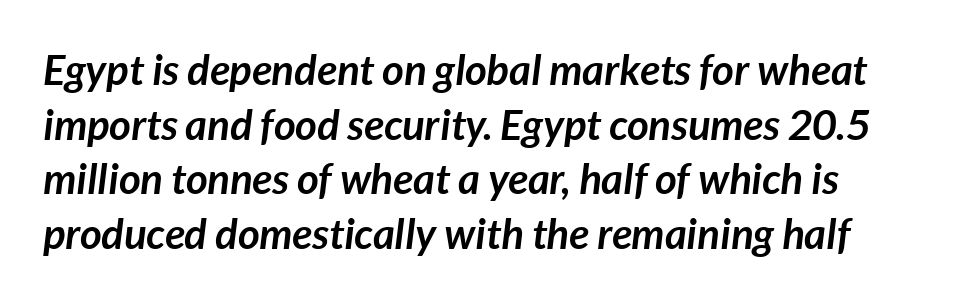
A typesetter would call this proportional, since set widths differ per character. Bare-footed words on every line. Quick note: italic. Every letter is thick-stroked: bold, no question. The line-height multiplier appears to be the usual default.
